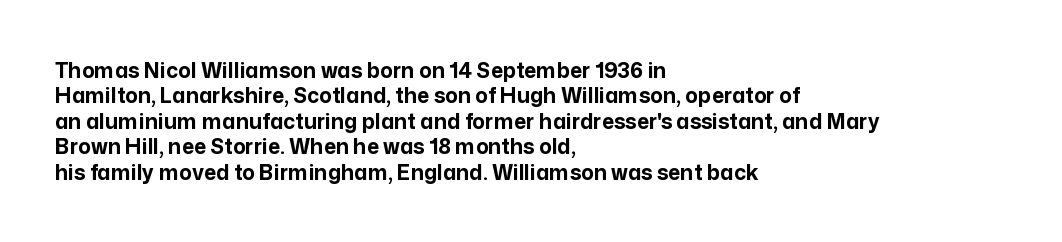
{"italic": "no", "bold": "yes", "underline": "no", "align": "left", "line_spacing_ratio": 1.21, "letter_spacing": "normal", "letter_spacing_em": 0.0, "glyph_px": 21}
